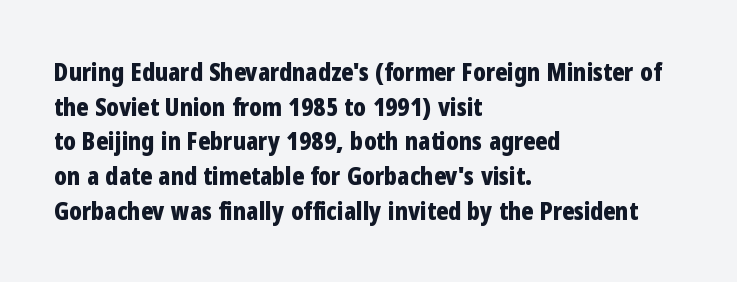
{"italic": "no", "bold": "yes", "underline": "no", "align": "left", "line_spacing": "normal", "line_spacing_ratio": 1.39, "letter_spacing": "normal", "letter_spacing_em": 0.0, "glyph_px": 25}
